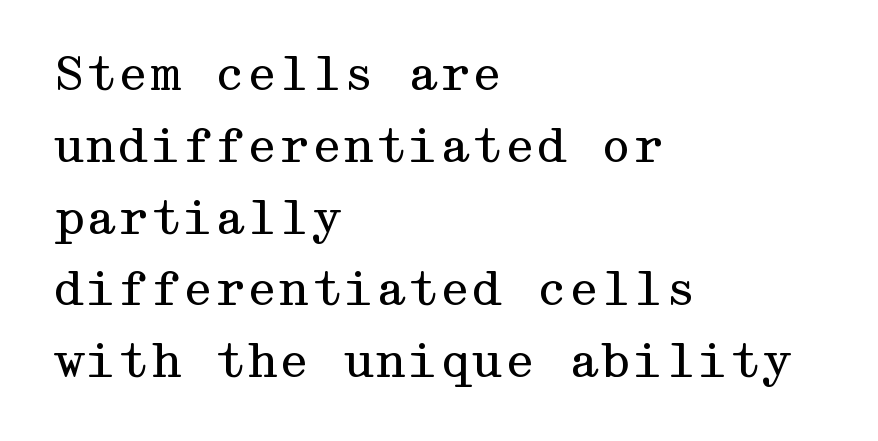
{"serif": "yes", "italic": "no", "bold": "no", "weight": "regular", "width": "wide", "stroke_contrast": "medium", "x_height": "medium", "underline": "no", "align": "left", "line_spacing": "normal", "line_spacing_ratio": 1.56, "letter_spacing": "normal", "letter_spacing_em": 0.0, "glyph_px": 46}
